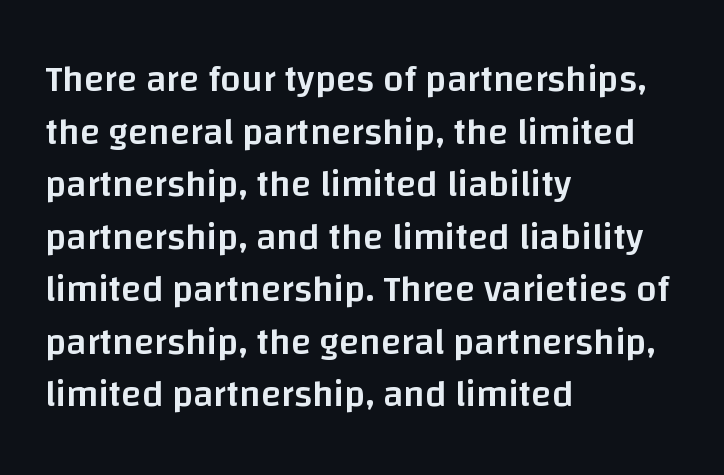
Q: Is the text bold? A: Semi-bold.
Q: Is the text italic (slanted)? A: No, it is upright.
Q: Is the typeface a serif or a sans-serif typeface? A: Sans-serif.
Q: Is the text underlined? A: No.
Q: How is the paragraph aligned? A: Left-aligned.
Q: Is the spacing between letters normal or unusually wide? A: Normal.
Q: Is the spacing between lines tight, normal or loose? A: Normal.
Q: Width (condensed, normal, or wide)? A: Normal.
Q: Stroke contrast? A: Low.
Q: x-height? A: Large.
Q: Monospaced? A: No.
